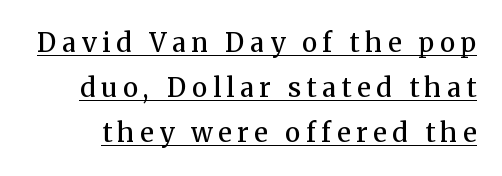
Does a line run under the words? Yes, clearly. It's the straight-up-and-down kind of type. Here the glyphs are tracked loosely, breaking word shapes into spaced letters. Emphasis by weight is partial: semibold.
